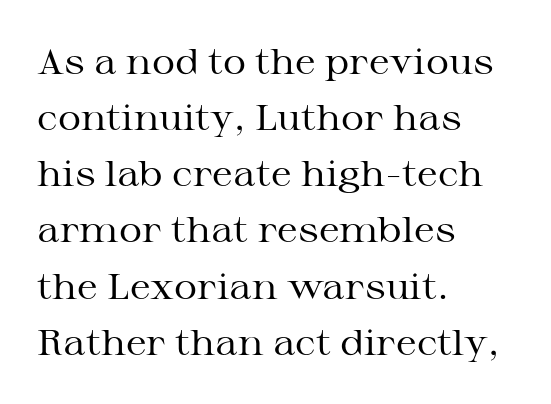
{"serif": "yes", "italic": "no", "bold": "no", "weight": "regular", "width": "wide", "stroke_contrast": "medium", "x_height": "medium", "monospaced": "no", "underline": "no", "align": "left", "line_spacing": "normal", "line_spacing_ratio": 1.56, "letter_spacing": "normal", "letter_spacing_em": 0.0, "glyph_px": 36}
